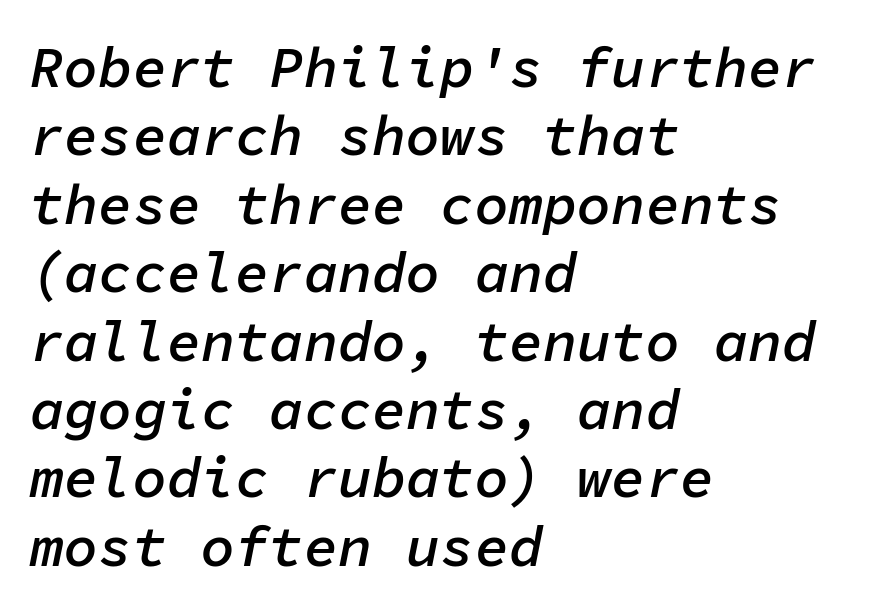
The image shows 57 px semibold type, italic (leaning right), monospaced; set left-aligned, line spacing 1.2x, normal letter spacing, not underlined; low stroke contrast and a medium x-height.
